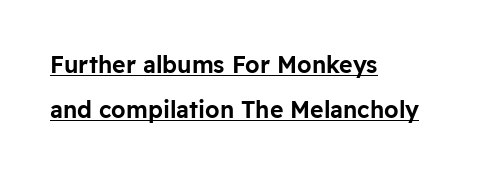
{"italic": "no", "underline": "yes", "align": "left", "line_spacing": "loose", "line_spacing_ratio": 1.96, "letter_spacing": "normal", "letter_spacing_em": 0.0, "glyph_px": 23}
